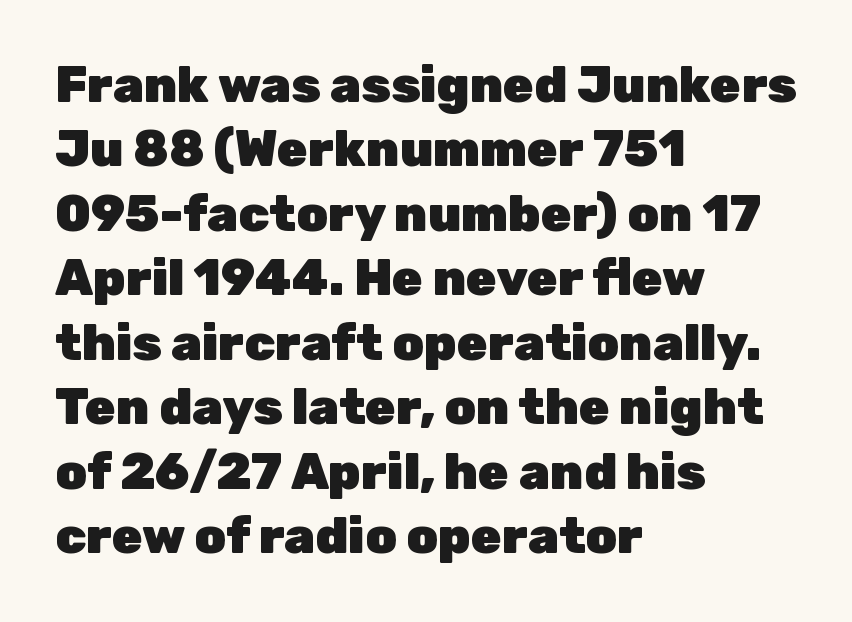
The line texture is even and compact thanks to regular tracking. Has an underline been added? It has not. Vertically, the passage feels balanced, rows spaced as you'd expect. These lines were composed using upright roman letters. Is this a fixed-width face? No — the glyphs have proportional, varying widths. The letters carry no serifs — their stems end cleanly without finishing strokes.
